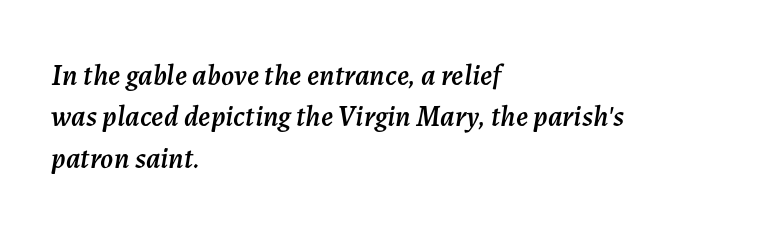
{"italic": "yes", "lean": "right", "slant_degrees": 7, "width": "normal", "stroke_contrast": "medium", "x_height": "medium", "monospaced": "no", "underline": "no", "align": "left", "line_spacing": "normal", "line_spacing_ratio": 1.43, "letter_spacing": "normal", "letter_spacing_em": 0.0, "glyph_px": 29}
